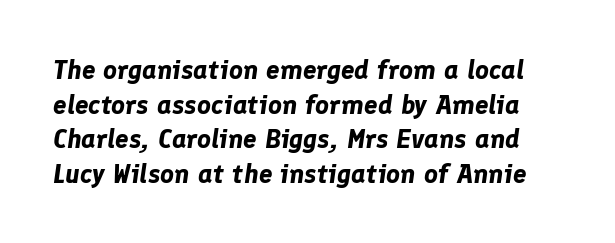
Q: Is the text bold? A: Yes.
Q: Is the text italic (slanted)? A: Yes, it leans right by about 8 degrees.
Q: Is the text underlined? A: No.
Q: Is the spacing between letters normal or unusually wide? A: Normal.
Q: Is the spacing between lines tight, normal or loose? A: Normal.
